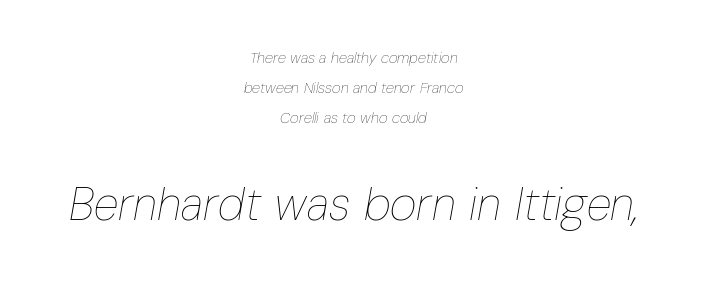
{"italic": "yes", "lean": "right", "slant_degrees": 10, "bold": "no", "weight": "thin", "width": "condensed", "stroke_contrast": "low", "x_height": "medium", "monospaced": "no", "underline": "no", "align": "center", "line_spacing": "loose", "line_spacing_ratio": 1.99, "letter_spacing": "normal", "letter_spacing_em": 0.0, "larger_block": "second", "size_ratio": 3.07, "glyph_px": 46}
